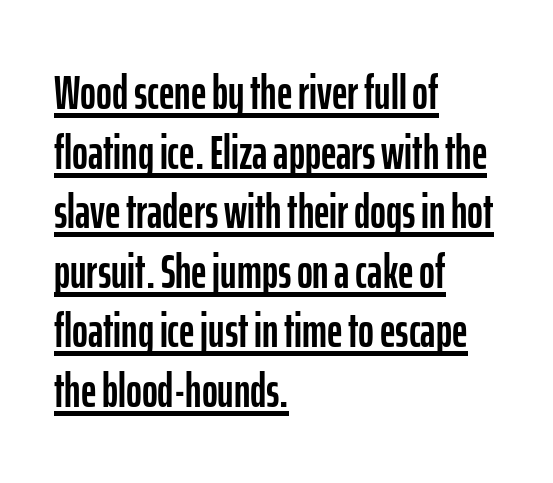
{"serif": "no", "italic": "no", "width": "condensed", "stroke_contrast": "low", "x_height": "medium", "monospaced": "no", "underline": "yes", "align": "left", "line_spacing_ratio": 1.24, "letter_spacing": "normal", "letter_spacing_em": 0.0, "glyph_px": 48}
